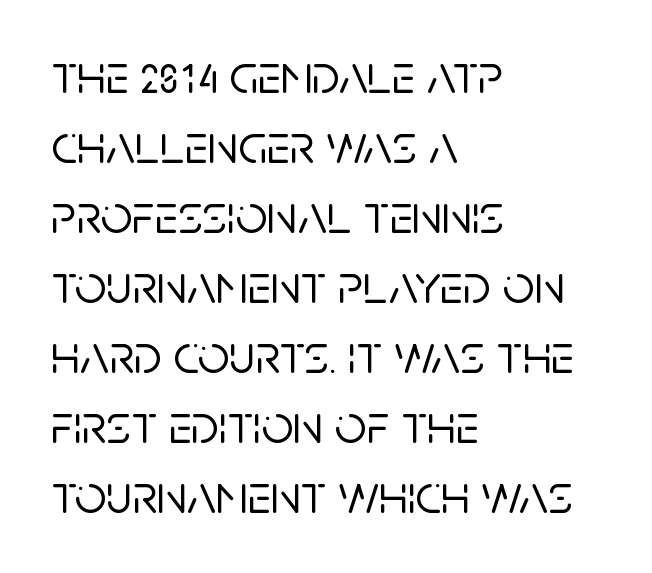
Q: Is the text italic (slanted)? A: No, it is upright.
Q: Is the typeface a serif or a sans-serif typeface? A: Sans-serif.
Q: Is the text underlined? A: No.
Q: How is the paragraph aligned? A: Left-aligned.
Q: Is the spacing between letters normal or unusually wide? A: Normal.
Q: Is the spacing between lines tight, normal or loose? A: Normal.
Q: Width (condensed, normal, or wide)? A: Normal.
Q: Stroke contrast? A: Low.
Q: x-height? A: Large.
Q: Monospaced? A: No.
